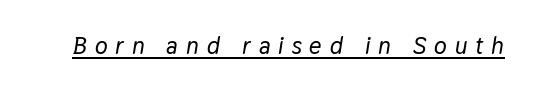
{"italic": "yes", "lean": "right", "slant_degrees": 9, "underline": "yes", "letter_spacing": "wide", "letter_spacing_em": 0.33, "glyph_px": 24}
